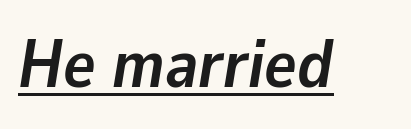
The glyphs have the mass of a bold cut. Emphasis is given by a line drawn under the lettering. This is oblique type, the kind used for emphasis or titles. Compared with typical body copy, the letter spacing here is the same. The letters advance in unequal steps, a hallmark of proportional type.
